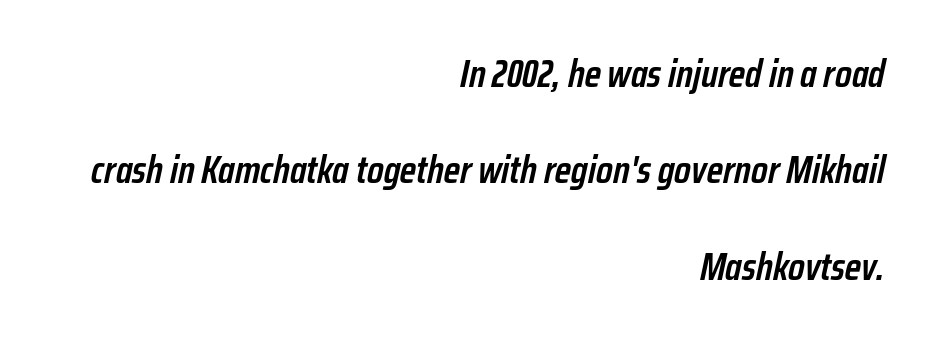
Q: Is the text bold? A: Semi-bold.
Q: Is the text italic (slanted)? A: Yes, it leans right by about 12 degrees.
Q: Is the text underlined? A: No.
Q: How is the paragraph aligned? A: Right-aligned.
Q: Is the spacing between letters normal or unusually wide? A: Normal.
Q: Is the spacing between lines tight, normal or loose? A: Loose.
Q: Width (condensed, normal, or wide)? A: Condensed.
Q: Stroke contrast? A: Low.
Q: x-height? A: Medium.
Q: Monospaced? A: No.
